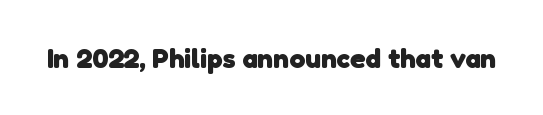
Do the characters align in a grid? No, the font is proportional. Each letter's strokes conclude bluntly, with no projecting serifs. Its strokes are broad and dark, the hallmark of bold type. The specimen omits any rule beneath the text block's lines. In terms of letterspacing, this is plain default setting.
